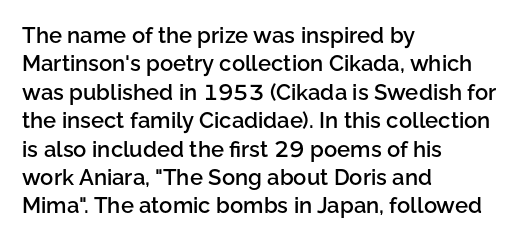
{"italic": "no", "bold": "semi", "underline": "no", "align": "left", "line_spacing": "normal", "line_spacing_ratio": 1.29, "letter_spacing": "normal", "letter_spacing_em": 0.0, "glyph_px": 22}
